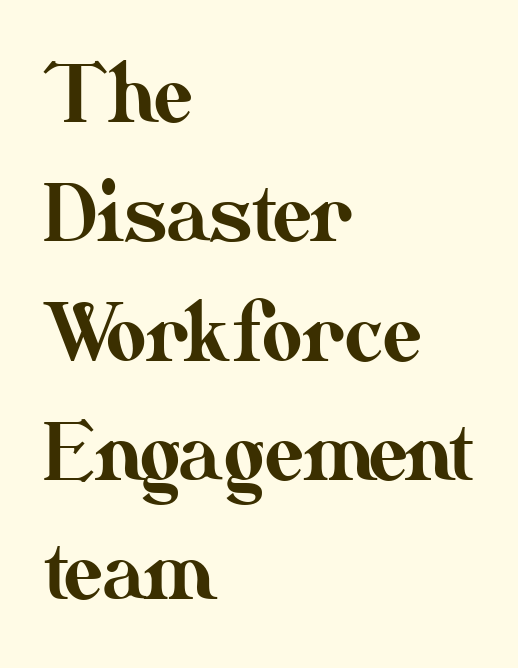
The image shows 78 px text type, upright; set left-aligned, normal line spacing (1.53x), normal letter spacing, not underlined; medium stroke contrast and a small x-height.
